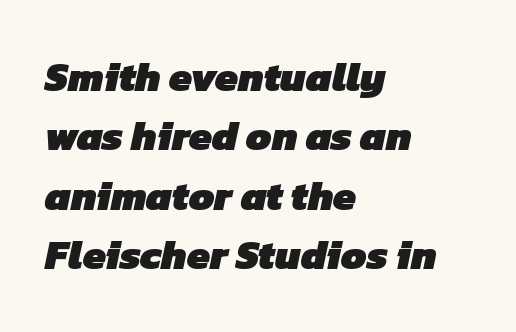
{"serif": "no", "bold": "yes", "weight": "heavy", "width": "normal", "stroke_contrast": "low", "x_height": "medium", "monospaced": "no", "underline": "no", "align": "left", "line_spacing": "normal", "line_spacing_ratio": 1.45, "letter_spacing": "normal", "letter_spacing_em": 0.0, "glyph_px": 41}
